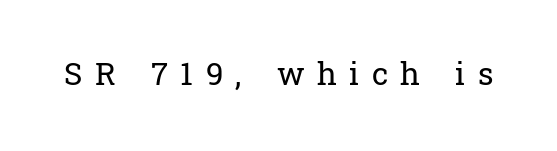
{"serif": "yes", "italic": "no", "bold": "no", "weight": "regular", "width": "normal", "stroke_contrast": "low", "x_height": "medium", "monospaced": "no", "underline": "no", "letter_spacing": "wide", "letter_spacing_em": 0.4, "glyph_px": 31}
